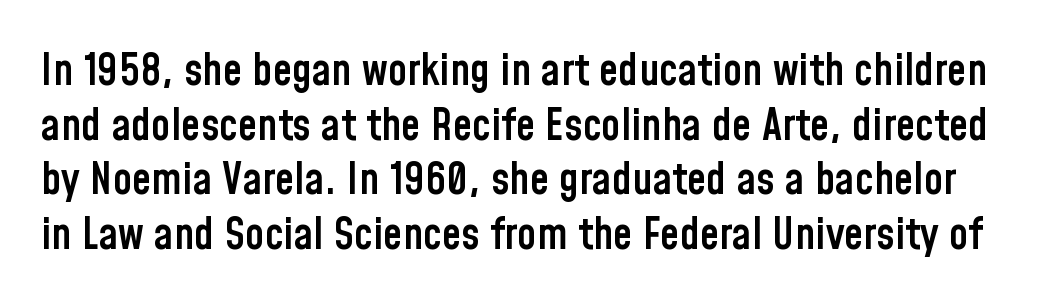
These lines are rendered in a variable-pitch font. Quick note: underline off. The rendering keeps characters at their native spacing. The rendering shows plain stroke endings on the letterforms — a sans-serif design. Designer's note — italics off, roman on. How heavy is the stroke? Medium-heavy — a semibold, shy of bold.
